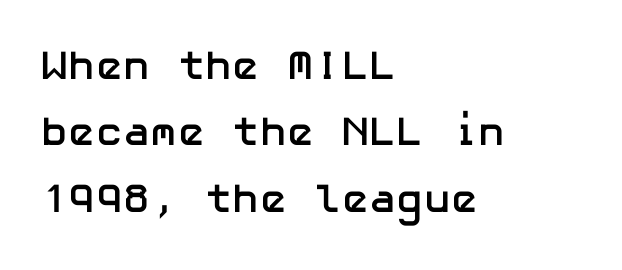
{"serif": "no", "italic": "no", "bold": "yes", "weight": "semibold", "width": "normal", "stroke_contrast": "low", "x_height": "medium", "underline": "no", "align": "left", "line_spacing": "normal", "line_spacing_ratio": 1.62, "letter_spacing": "normal", "letter_spacing_em": 0.0, "glyph_px": 41}
